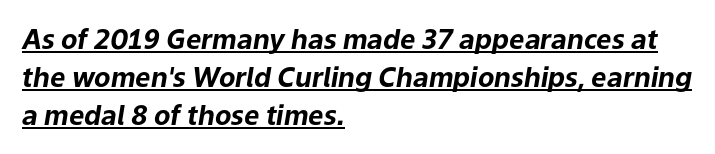
{"italic": "yes", "lean": "right", "slant_degrees": 9, "bold": "yes", "underline": "yes", "align": "left", "line_spacing": "normal", "line_spacing_ratio": 1.4, "letter_spacing": "normal", "letter_spacing_em": 0.0, "glyph_px": 27}
